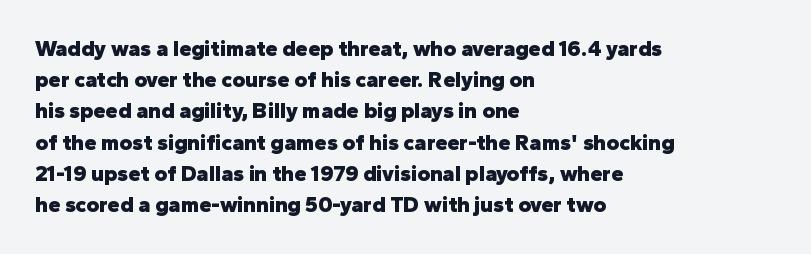
{"italic": "no", "bold": "yes", "underline": "no", "align": "left", "line_spacing": "normal", "line_spacing_ratio": 1.42, "letter_spacing": "normal", "letter_spacing_em": 0.0, "glyph_px": 22}
